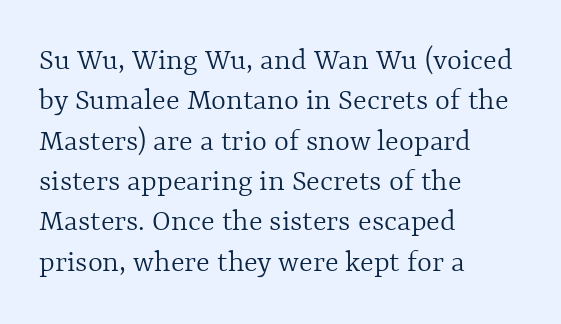
The image shows 32 px light type, upright; set left-aligned, normal line spacing (1.26x), normal letter spacing, not underlined; a medium x-height.
